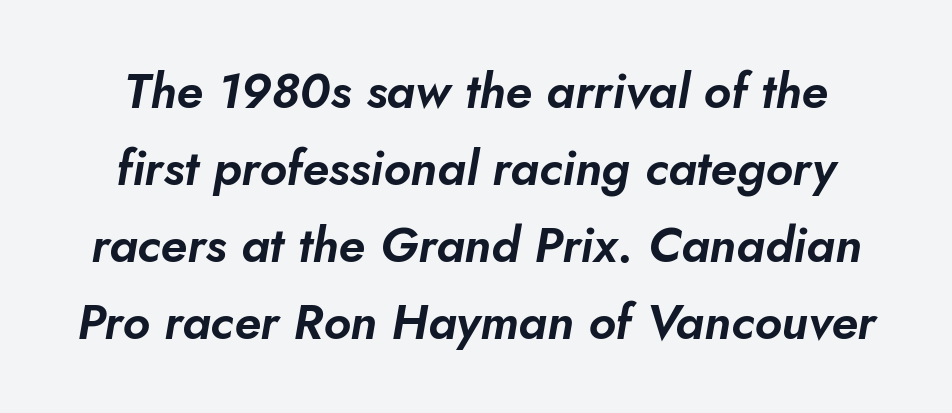
Q: Is the text italic (slanted)? A: Yes, it leans right by about 10 degrees.
Q: Is the text underlined? A: No.
Q: Is the spacing between letters normal or unusually wide? A: Normal.
Q: Is the spacing between lines tight, normal or loose? A: Normal.
Q: Width (condensed, normal, or wide)? A: Normal.
Q: Stroke contrast? A: Low.
Q: x-height? A: Small.
Q: Monospaced? A: No.
